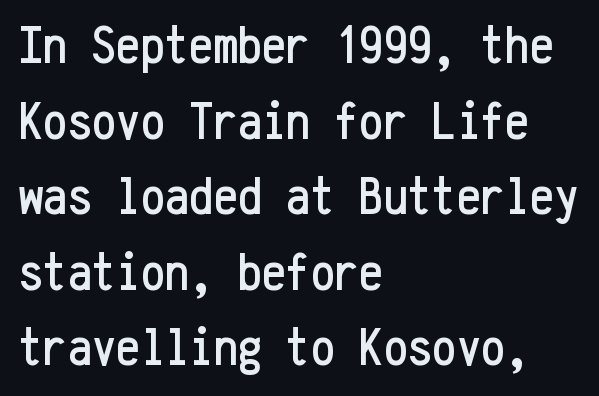
Q: Is the text italic (slanted)? A: No, it is upright.
Q: Is the typeface a serif or a sans-serif typeface? A: Sans-serif.
Q: Is the text underlined? A: No.
Q: How is the paragraph aligned? A: Left-aligned.
Q: Is the spacing between letters normal or unusually wide? A: Normal.
Q: Is the spacing between lines tight, normal or loose? A: Normal.
Q: Width (condensed, normal, or wide)? A: Condensed.
Q: Stroke contrast? A: Low.
Q: x-height? A: Medium.
Q: Monospaced? A: Yes.
